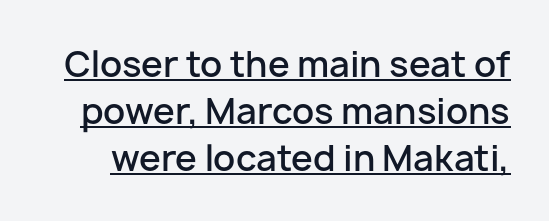
The image shows 35 px semibold sans-serif type, upright; set normal line spacing (1.34x), normal letter spacing, underlined; low stroke contrast and a medium x-height.
